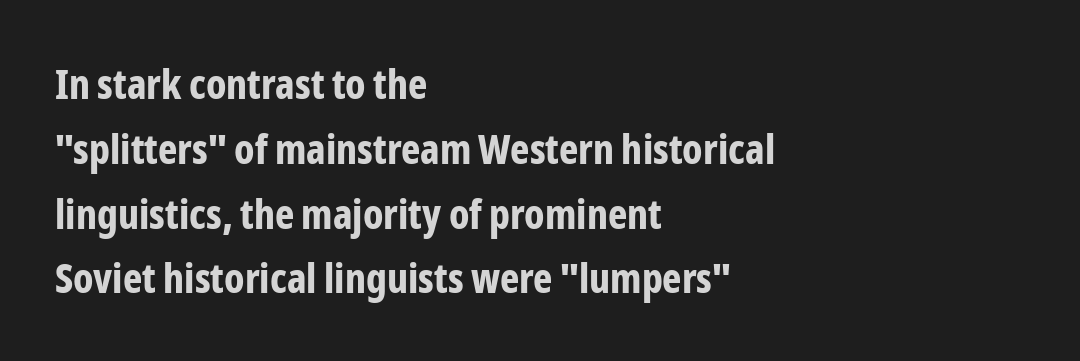
The image shows 41 px bold, condensed sans-serif type, upright; set left-aligned, normal line spacing (1.58x), normal letter spacing, not underlined; low stroke contrast and a medium x-height.
